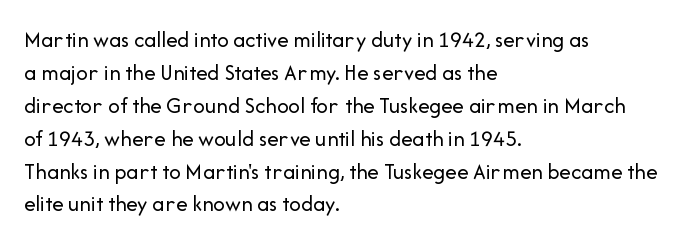
Honestly, the row spacing looks completely unremarkable. Caption: face not bold, strokes unweighted. Posture: vertical. This rendering features lettering with no underline. The setting favours the left margin, as ordinary paragraphs usually do.
